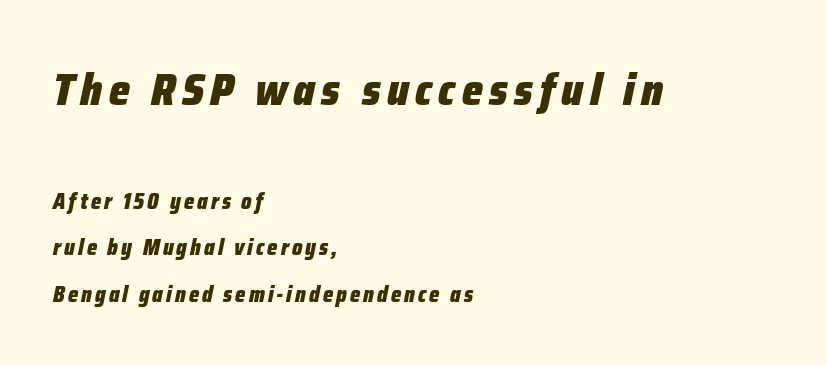
Line spacing here is loose. This rendering features lettering with no underline. The letters are bold, with thick, heavy strokes. Between these two stacked blocks, the higher one wins on size.
